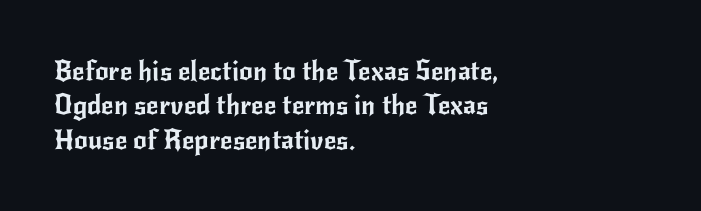
Q: Is the text italic (slanted)? A: No, it is upright.
Q: Is the text underlined? A: No.
Q: How is the paragraph aligned? A: Left-aligned.
Q: Is the spacing between letters normal or unusually wide? A: Normal.
Q: Is the spacing between lines tight, normal or loose? A: Normal.
